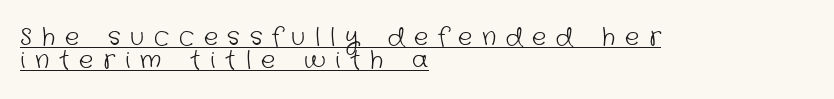
Q: Is the text bold? A: No.
Q: Is the text underlined? A: Yes.
Q: How is the paragraph aligned? A: Left-aligned.
Q: Is the spacing between letters normal or unusually wide? A: Unusually wide.
Q: Is the spacing between lines tight, normal or loose? A: Tight.
